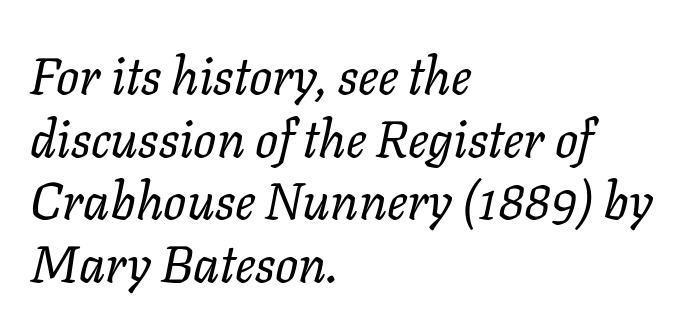
{"italic": "yes", "lean": "right", "slant_degrees": 11, "bold": "no", "weight": "regular", "width": "normal", "stroke_contrast": "low", "x_height": "medium", "monospaced": "no", "underline": "no", "align": "left", "line_spacing_ratio": 1.23, "letter_spacing": "normal", "letter_spacing_em": 0.0, "glyph_px": 51}
